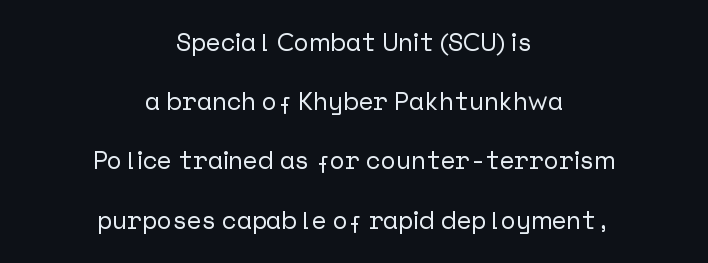
The image shows 25 px text type, upright; set centered, loose line spacing (2.37x), normal letter spacing, not underlined.
